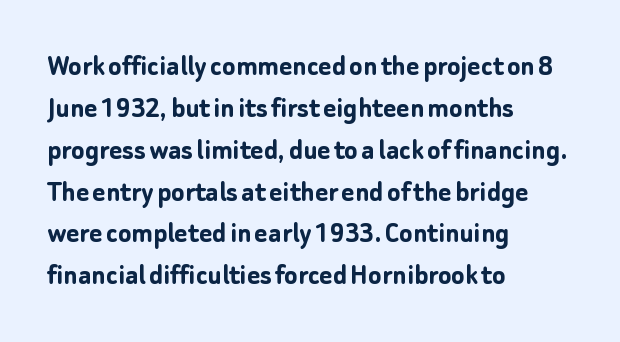
The image shows 31 px semibold sans-serif type, upright; set left-aligned, normal line spacing (1.35x), normal letter spacing, not underlined; low stroke contrast and a medium x-height.
